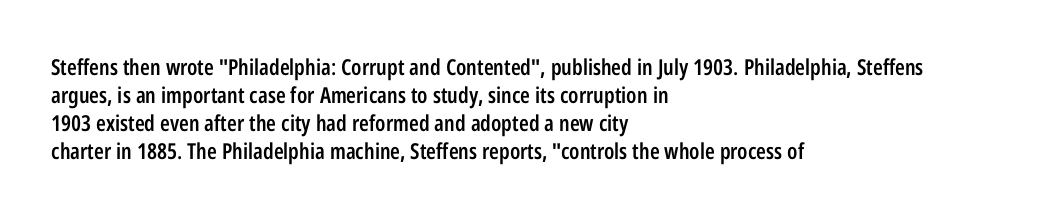
Q: Is the text bold? A: Semi-bold.
Q: Is the text italic (slanted)? A: No, it is upright.
Q: Is the text underlined? A: No.
Q: How is the paragraph aligned? A: Left-aligned.
Q: Is the spacing between letters normal or unusually wide? A: Normal.
Q: Is the spacing between lines tight, normal or loose? A: Normal.
